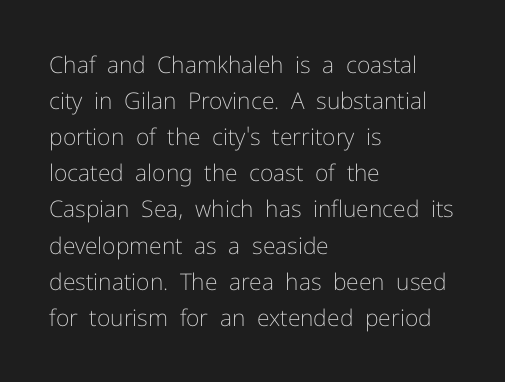
Q: Is the text bold? A: No.
Q: Is the text italic (slanted)? A: No, it is upright.
Q: Is the text underlined? A: No.
Q: How is the paragraph aligned? A: Left-aligned.
Q: Is the spacing between letters normal or unusually wide? A: Normal.
Q: Is the spacing between lines tight, normal or loose? A: Normal.
